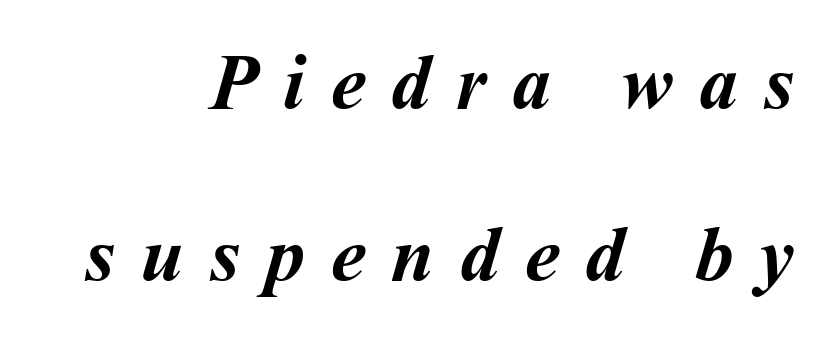
{"bold": "yes", "weight": "semibold", "width": "normal", "stroke_contrast": "medium", "x_height": "medium", "monospaced": "no", "underline": "no", "align": "right", "line_spacing": "loose", "line_spacing_ratio": 2.21, "letter_spacing": "wide", "letter_spacing_em": 0.33, "glyph_px": 78}
